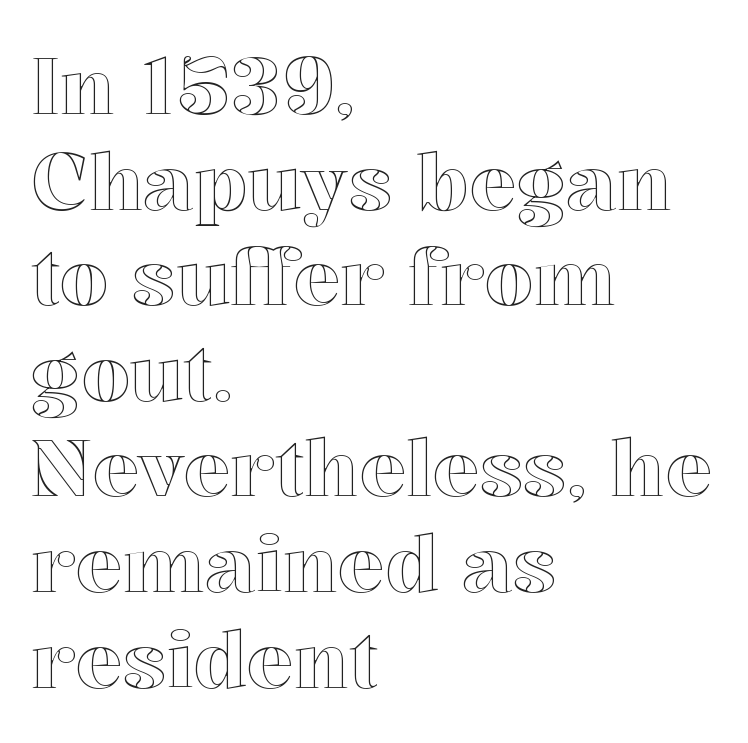
Q: Is the text italic (slanted)? A: No, it is upright.
Q: Is the text underlined? A: No.
Q: How is the paragraph aligned? A: Left-aligned.
Q: Is the spacing between letters normal or unusually wide? A: Normal.
Q: Width (condensed, normal, or wide)? A: Normal.
Q: x-height? A: Medium.
Q: Monospaced? A: No.
